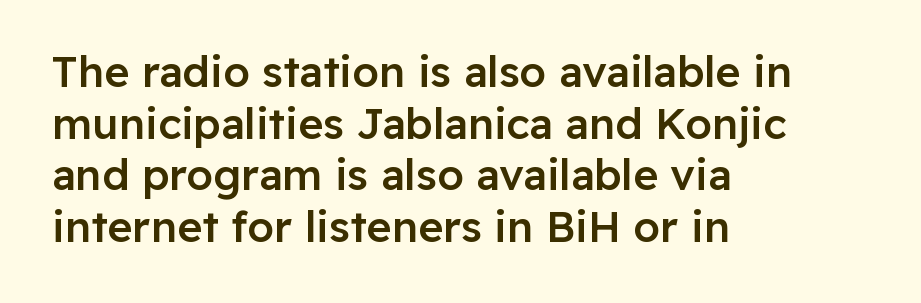
Q: Is the text bold? A: Semi-bold.
Q: Is the text italic (slanted)? A: No, it is upright.
Q: Is the typeface a serif or a sans-serif typeface? A: Sans-serif.
Q: Is the text underlined? A: No.
Q: How is the paragraph aligned? A: Left-aligned.
Q: Is the spacing between letters normal or unusually wide? A: Normal.
Q: Width (condensed, normal, or wide)? A: Normal.
Q: Stroke contrast? A: Low.
Q: x-height? A: Medium.
Q: Monospaced? A: No.
